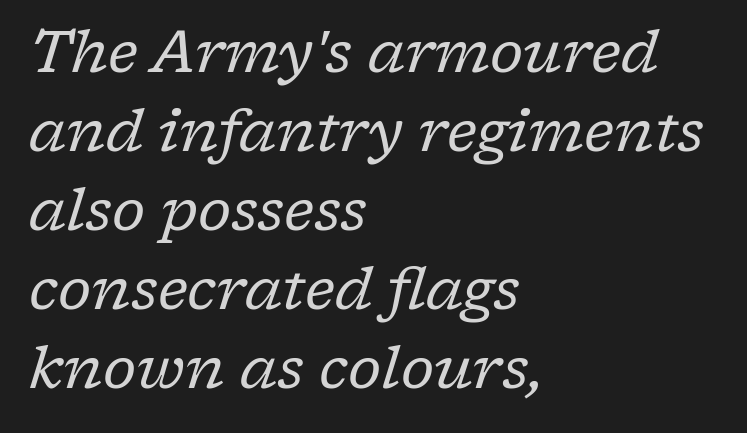
Q: Is the text bold? A: No.
Q: Is the text italic (slanted)? A: Yes, it leans right by about 17 degrees.
Q: Is the typeface a serif or a sans-serif typeface? A: Serif.
Q: Is the text underlined? A: No.
Q: How is the paragraph aligned? A: Left-aligned.
Q: Is the spacing between letters normal or unusually wide? A: Normal.
Q: Is the spacing between lines tight, normal or loose? A: Normal.
Q: Width (condensed, normal, or wide)? A: Normal.
Q: Stroke contrast? A: Low.
Q: x-height? A: Medium.
Q: Monospaced? A: No.
